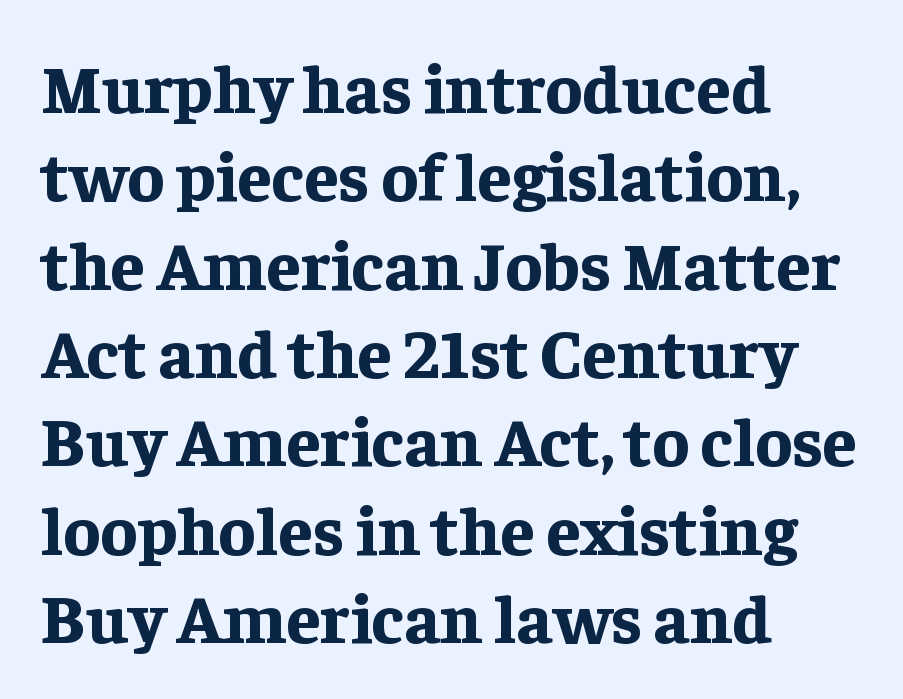
The image shows 69 px bold serif type, upright; set left-aligned, normal line spacing (1.28x), normal letter spacing, not underlined; low stroke contrast and a medium x-height.
